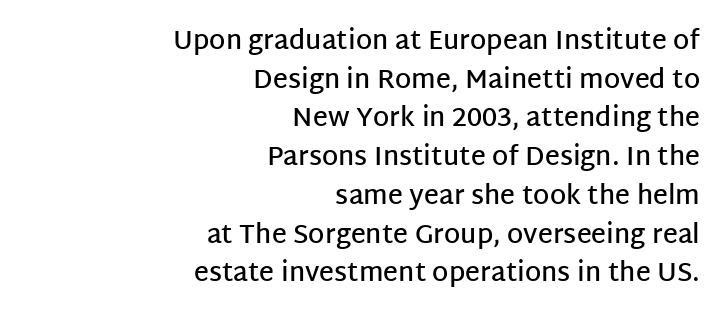
{"italic": "no", "bold": "semi", "underline": "no", "align": "right", "line_spacing": "normal", "line_spacing_ratio": 1.49, "letter_spacing": "normal", "letter_spacing_em": 0.0, "glyph_px": 26}
